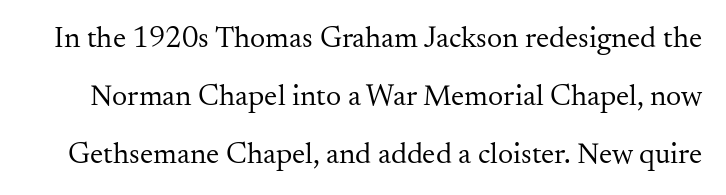
The strokes carry an ordinary text weight at most. Is there any slant? The stems are plumb. Plain, unruled lines of type. Compared with typical body copy, the letter spacing here is the same.
